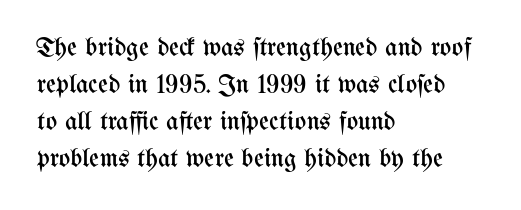
Q: Is the text bold? A: No.
Q: Is the text italic (slanted)? A: No, it is upright.
Q: Is the text underlined? A: No.
Q: How is the paragraph aligned? A: Left-aligned.
Q: Is the spacing between letters normal or unusually wide? A: Normal.
Q: Is the spacing between lines tight, normal or loose? A: Normal.
